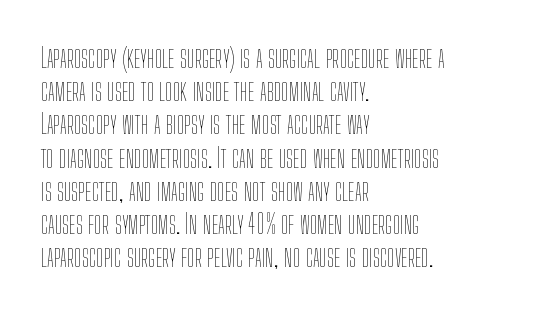
The zone under the glyphs is completely vacant. The passage is arranged the way most books set body copy — flush left. The type sits square on the baseline with zero lean. Weight: in the light-to-regular range. In terms of letterspacing, this is plain default setting.
